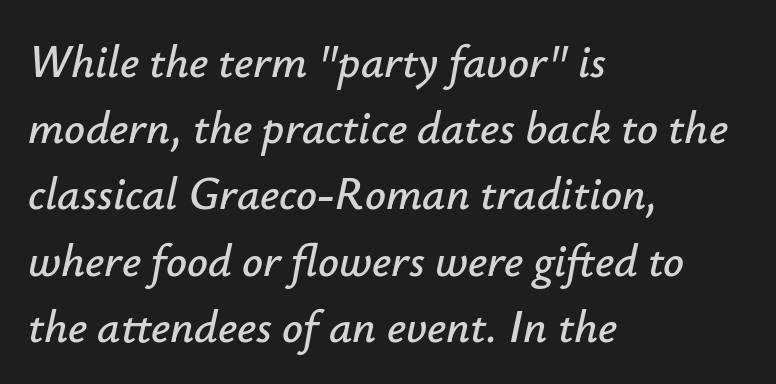
The image shows 46 px text type, italic (leaning right); set left-aligned, normal line spacing (1.44x), normal letter spacing, not underlined; low stroke contrast and a small x-height.
